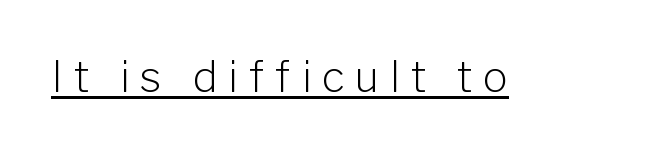
The image shows 42 px light sans-serif type, upright; set unusually wide letter spacing (+0.26 em), underlined; low stroke contrast and a medium x-height.
